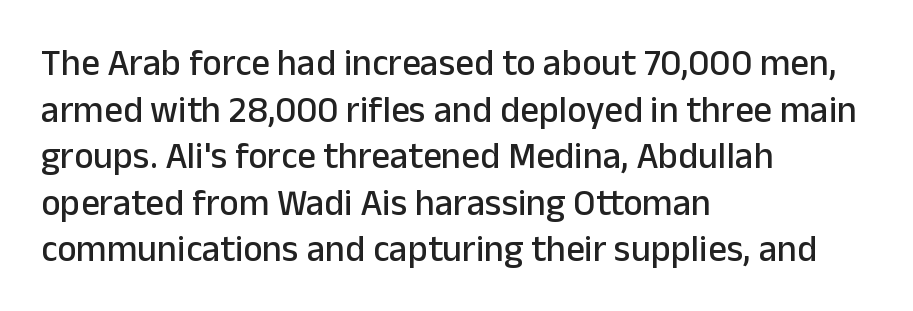
Beneath every word, the page is bare. Ordinary non-slanted type is in use. Do the characters align in a grid? No, the font is proportional. Is the letter spacing exaggerated? No — it looks like the ordinary default. The block of text has a typical density, with ordinary space between rows. Regarding serifs, this sample does without them.
